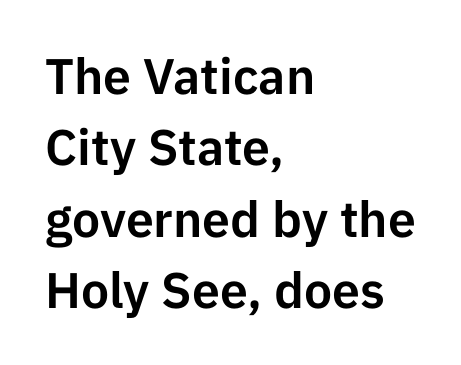
This is sans-serif lettering, the kind often seen on screens and signage. A student would call this left alignment; a typographer would say flush left, rag right. Between one letter and the next there's only the usual sliver of space. The letters advance in unequal steps, a hallmark of proportional type.
